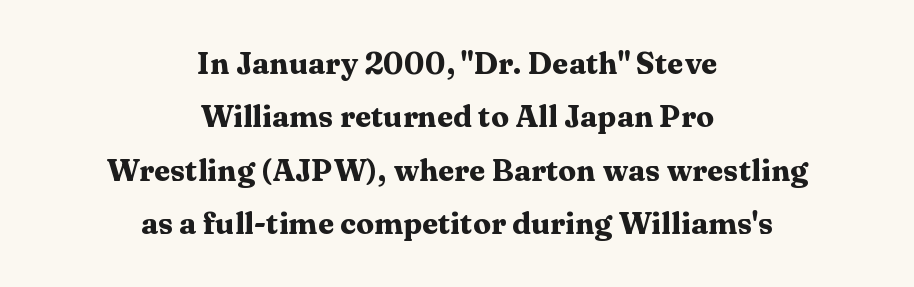
Q: Is the text bold? A: Yes.
Q: Is the text italic (slanted)? A: No, it is upright.
Q: Is the typeface a serif or a sans-serif typeface? A: Serif.
Q: Is the text underlined? A: No.
Q: How is the paragraph aligned? A: Centered.
Q: Is the spacing between letters normal or unusually wide? A: Normal.
Q: Width (condensed, normal, or wide)? A: Wide.
Q: Stroke contrast? A: Medium.
Q: x-height? A: Medium.
Q: Monospaced? A: No.
